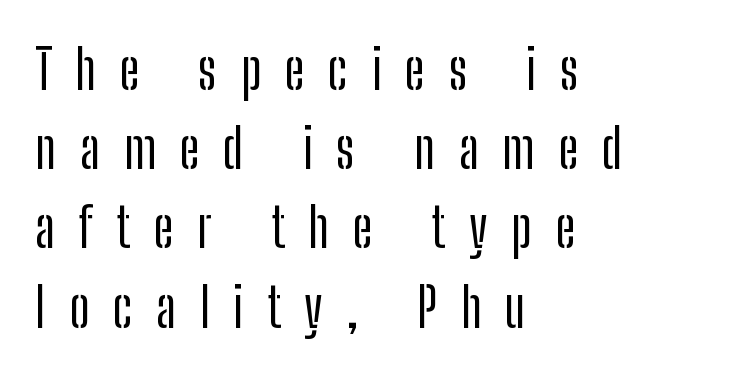
The type family on display is of the sans-serif kind. The letters stand straight up with perfectly vertical stems. Spacing between characters has been opened up far beyond the box default. If you measured baseline to baseline, you'd find a middling distance. The words here are not underlined.
